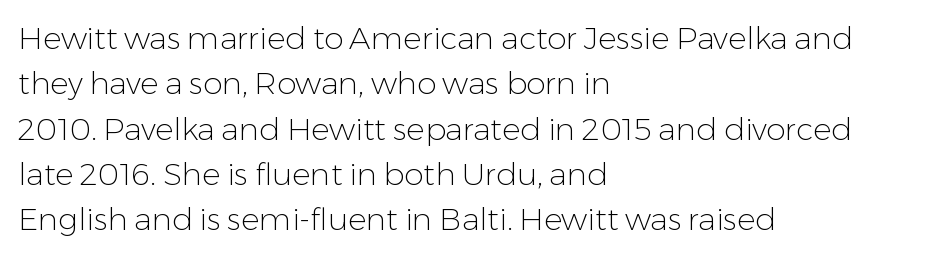
Vertical strokes here are truly vertical. Honestly, the row spacing looks completely unremarkable. What kind of face is this? One without serifs — a sans. The rendering uses natural spacing where letterforms have individual widths. A light-to-regular cut is what we see here.
